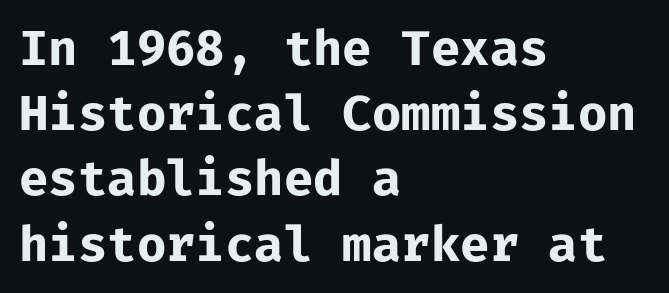
Q: Is the text bold? A: Yes.
Q: Is the text italic (slanted)? A: No, it is upright.
Q: Is the typeface a serif or a sans-serif typeface? A: Sans-serif.
Q: Is the text underlined? A: No.
Q: How is the paragraph aligned? A: Left-aligned.
Q: Is the spacing between letters normal or unusually wide? A: Normal.
Q: Is the spacing between lines tight, normal or loose? A: Normal.
Q: Width (condensed, normal, or wide)? A: Normal.
Q: Stroke contrast? A: Low.
Q: x-height? A: Medium.
Q: Monospaced? A: Yes.
